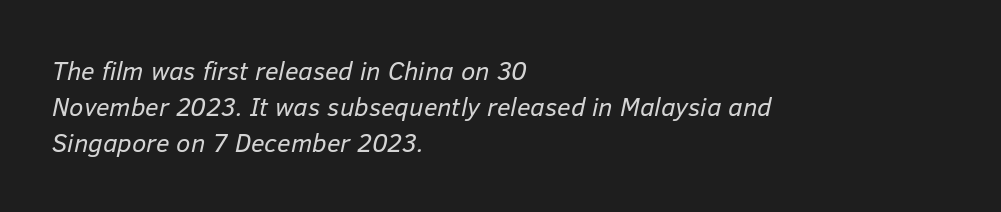
Caption: standard tracking, unaltered. The lettering tilts uniformly, giving the passage an italic look. All the whitespace from short lines collects on the right. Each stroke keeps to a modest, everyday thickness or less.
